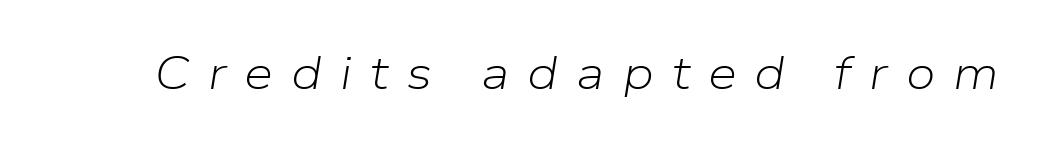
Q: Is the text bold? A: No.
Q: Is the text italic (slanted)? A: Yes, it leans right by about 9 degrees.
Q: Is the text underlined? A: No.
Q: Is the spacing between letters normal or unusually wide? A: Unusually wide.
Q: Width (condensed, normal, or wide)? A: Normal.
Q: Stroke contrast? A: Low.
Q: x-height? A: Medium.
Q: Monospaced? A: No.
